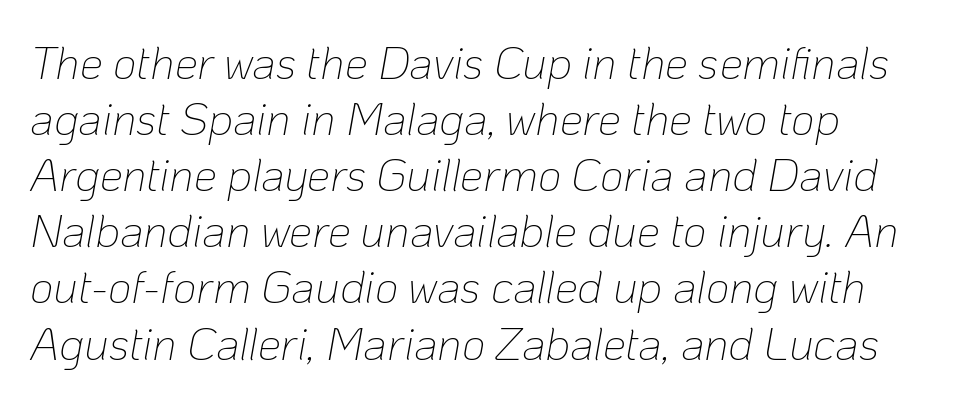
The image shows 46 px thin type, italic (leaning right); set left-aligned, line spacing 1.22x, normal letter spacing, not underlined; low stroke contrast and a medium x-height.
